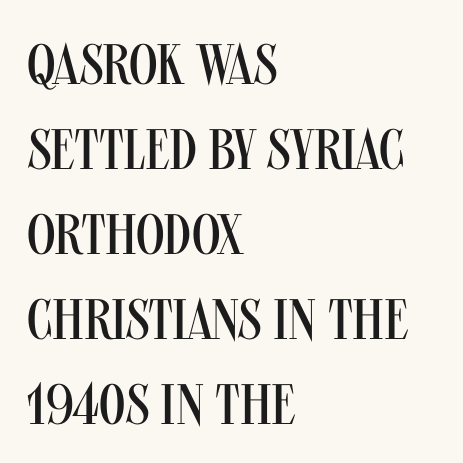
{"serif": "no", "italic": "no", "bold": "no", "weight": "regular", "width": "condensed", "stroke_contrast": "medium", "x_height": "large", "monospaced": "no", "underline": "no", "align": "left", "line_spacing": "normal", "line_spacing_ratio": 1.49, "letter_spacing": "normal", "letter_spacing_em": 0.0, "glyph_px": 57}
